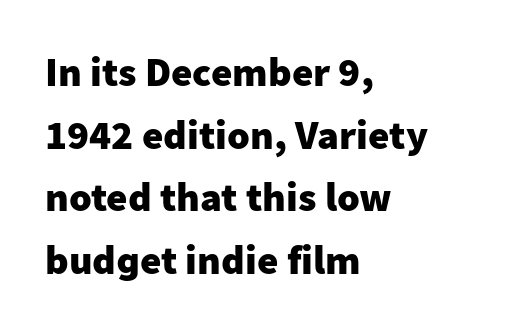
{"serif": "no", "italic": "no", "bold": "yes", "weight": "heavy", "width": "normal", "stroke_contrast": "low", "x_height": "medium", "monospaced": "no", "underline": "no", "align": "left", "line_spacing": "normal", "line_spacing_ratio": 1.53, "letter_spacing": "normal", "letter_spacing_em": 0.0, "glyph_px": 41}
